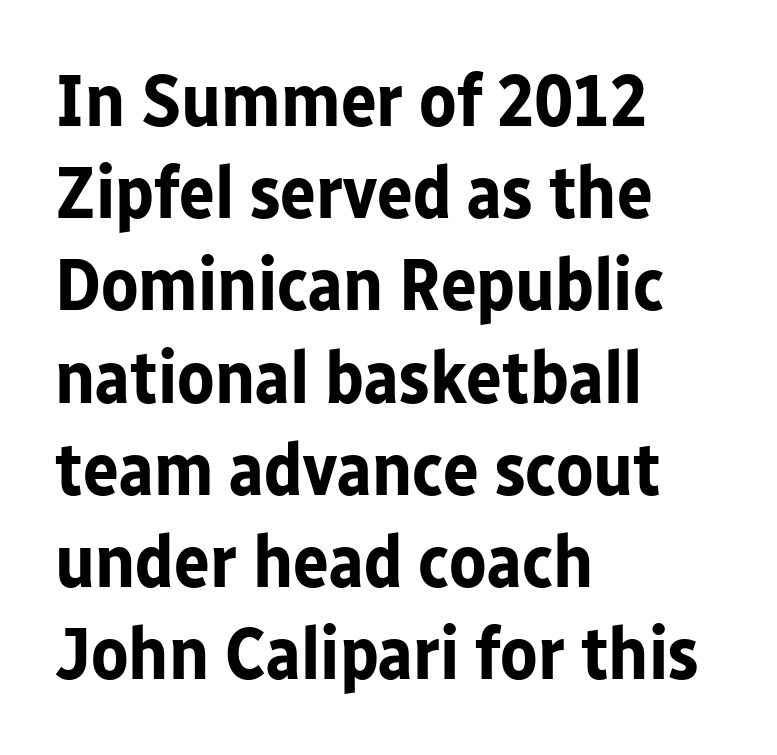
Notice how thick the strokes are: this is what a full bold looks like. Type without underlining. Honestly, the letter spacing is just normal — you wouldn't notice it. Nope, not italic — everything's standing straight.
